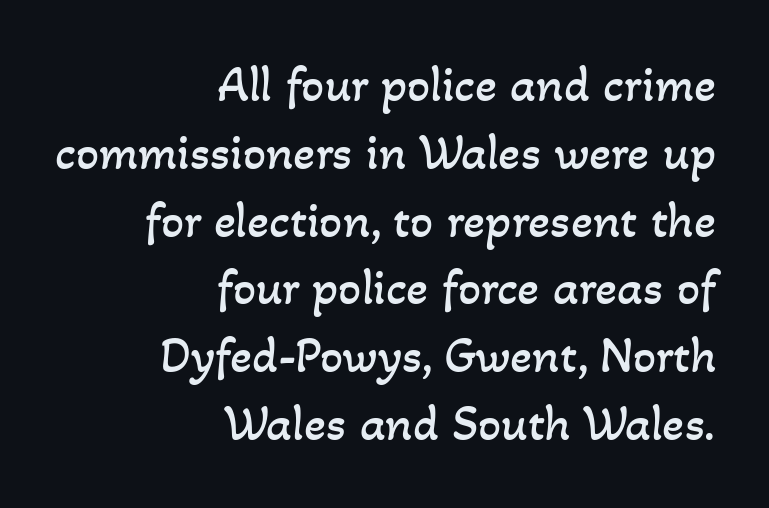
Glyph-to-glyph distance matches everyday printed text. The foot of each line stays bare and open. Counters stay open thanks to moderate or lighter strokes. Here the designer chose a conventional face with non-uniform glyph widths. Whoever set this chose a conventional vertical rhythm.
